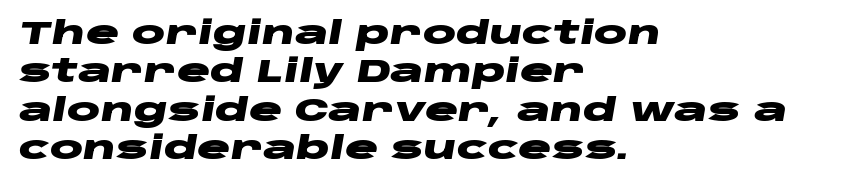
The setting favours the left margin, as ordinary paragraphs usually do. Inter-character spacing is left at the font's built-in metrics. Students, this is bold: see how much ink each stroke carries. Beneath every word, the page is bare.
